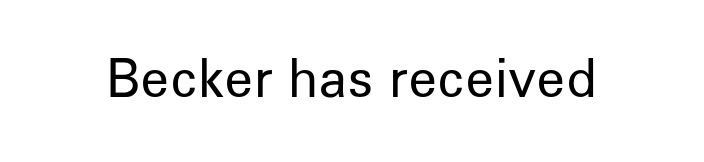
{"serif": "no", "italic": "no", "bold": "no", "weight": "regular", "width": "normal", "stroke_contrast": "low", "x_height": "medium", "monospaced": "no", "underline": "no", "letter_spacing": "normal", "letter_spacing_em": 0.0, "glyph_px": 51}
